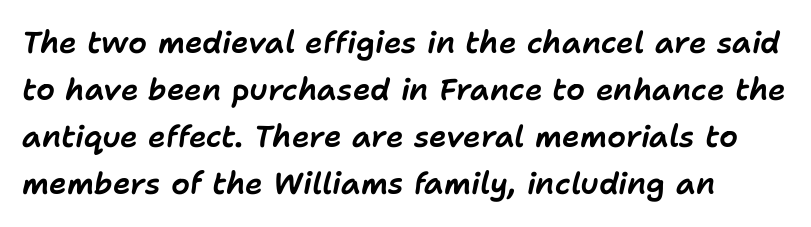
Q: Is the text italic (slanted)? A: Yes, it leans right by about 11 degrees.
Q: Is the text underlined? A: No.
Q: Is the spacing between letters normal or unusually wide? A: Normal.
Q: Is the spacing between lines tight, normal or loose? A: Normal.
Q: Width (condensed, normal, or wide)? A: Normal.
Q: Stroke contrast? A: Low.
Q: x-height? A: Medium.
Q: Monospaced? A: No.
